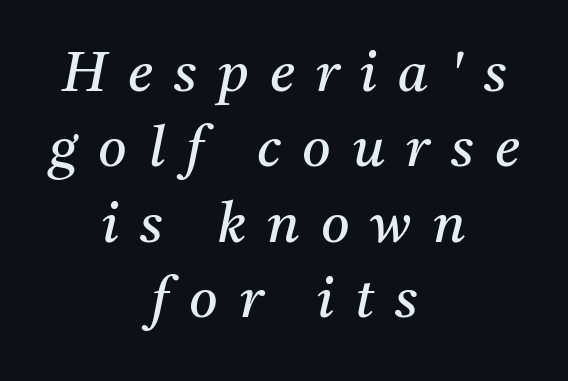
The image shows 55 px regular-weight serif type, italic (leaning right); set centered, normal line spacing (1.37x), unusually wide letter spacing (+0.39 em), not underlined; medium stroke contrast and a medium x-height.
